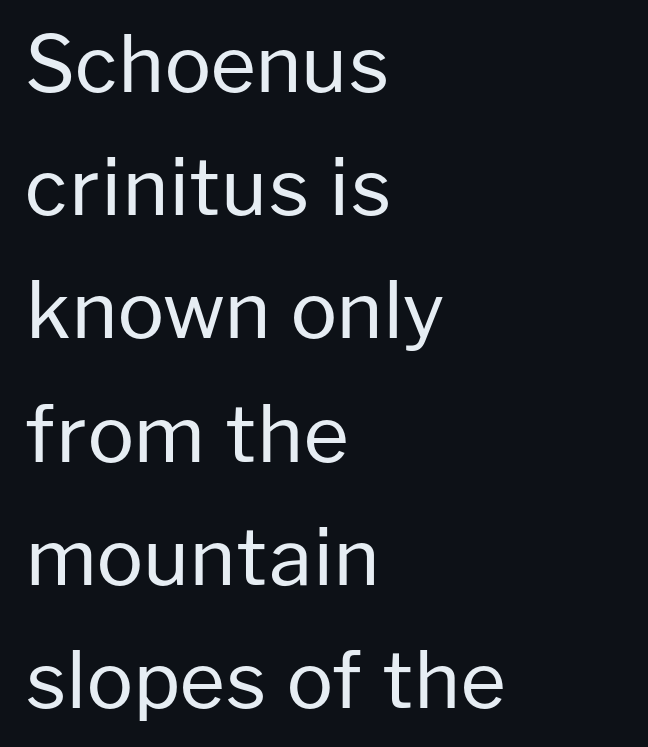
This rendering leaves character spacing at its baseline value. This is sans-serif lettering, the kind often seen on screens and signage. Regular leading. The specimen reads as upright at a glance. Left-aligned paragraph, ragged on the right.
